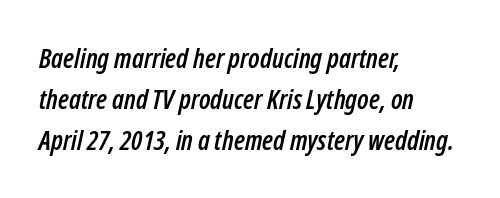
Tall strokes in this sample are angled rather than plumb. The rendering uses a moderate line-height, typical for paragraphs. Alignment: flush left. Check under the words: just untouched page.
